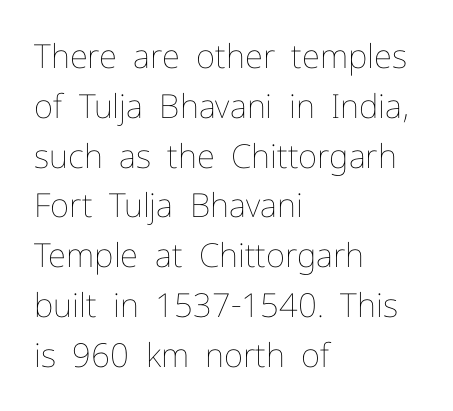
Here the designer chose a conventional face with non-uniform glyph widths. Look at the tracking — it's just the regular setting, nothing added. These glyphs show unthickened strokes, regular width or finer. When letters stand straight like this, we call the style roman or upright. A classic flush-left, rag-right setting is used for this passage. The space between consecutive lines is moderate.
